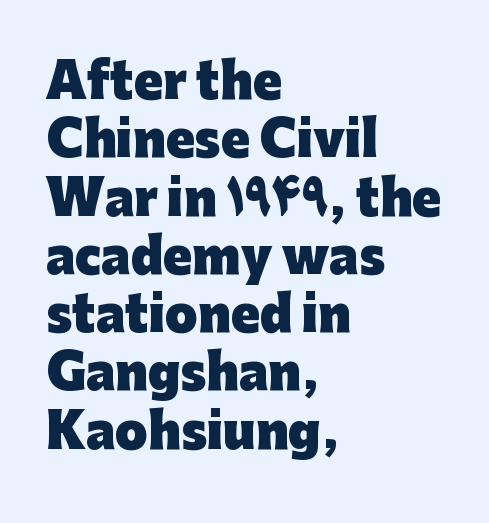
The image shows 47 px heavy sans-serif type, upright; set left-aligned, line spacing 1.24x, normal letter spacing, not underlined; low stroke contrast and a medium x-height.
